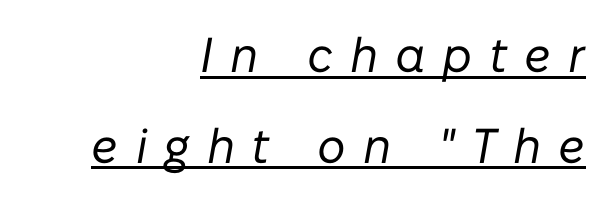
The image shows 49 px regular-weight type, italic (leaning right); set right-aligned, line spacing 1.85x, unusually wide letter spacing (+0.35 em), underlined; low stroke contrast and a medium x-height.
